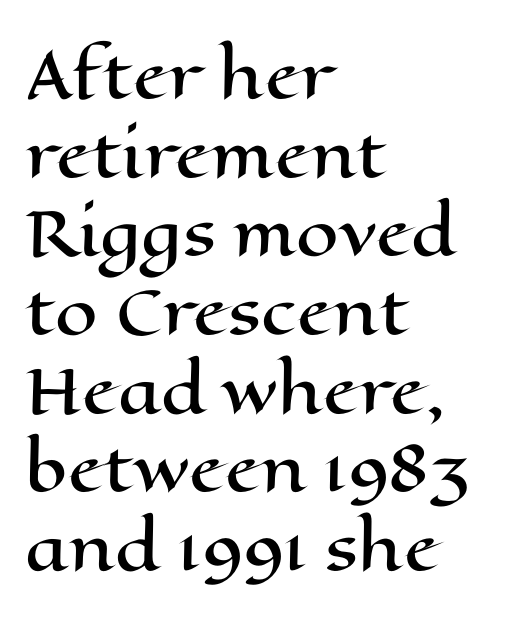
The image shows 61 px wide type, upright; set left-aligned, normal line spacing (1.29x), normal letter spacing, not underlined; high stroke contrast and a medium x-height.
